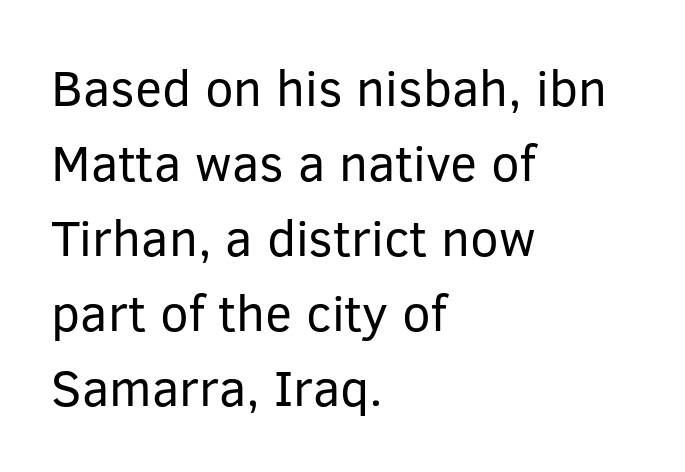
The typeface chosen for these lines omits serifs. Varying glyph widths throughout — classic text-font behaviour. Descenders are the only things crossing below the line. The compositor pushed each line to the left boundary.
